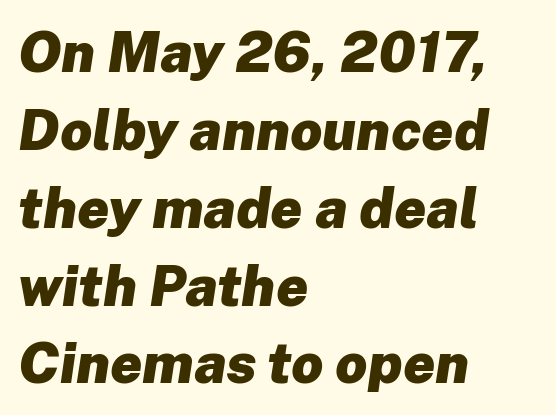
The image shows 56 px heavy type, italic (leaning right); set left-aligned, normal line spacing (1.39x), normal letter spacing, not underlined; low stroke contrast and a medium x-height.
